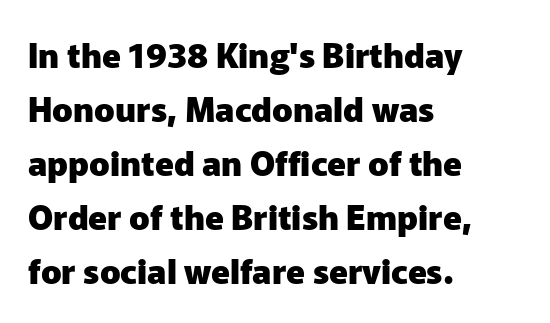
Each word holds together tightly as a unit, with standard inter-letter gaps. Left-aligned paragraph, ragged on the right. Students, this is bold: see how much ink each stroke carries. Descenders are the only things crossing below the line. Look at the bottom of the vertical strokes: they stop flat, with no serifs. The rows are spaced the way most documents space them.
